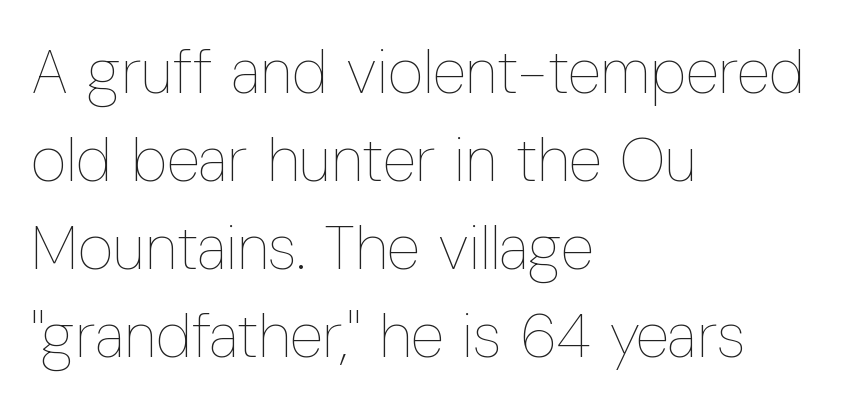
The image shows 62 px thin, condensed type, upright; set left-aligned, normal line spacing (1.42x), normal letter spacing, not underlined; low stroke contrast and a medium x-height.
